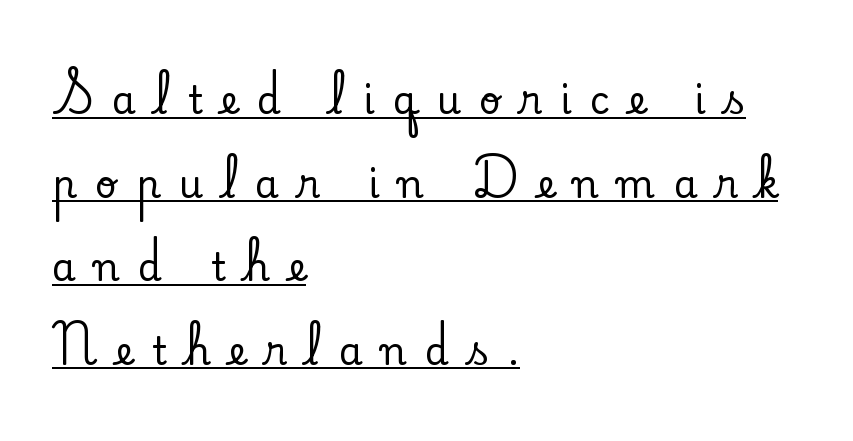
A typesetter would call this proportional, since set widths differ per character. Posture: straight, roman, zero tilt. Line beginnings align vertically; line endings do not. The tracking reads as deliberately expanded to a designer's eye. Decoration check: the copy is underlined. In terms of leading, this rendering errs on the spacious side.
